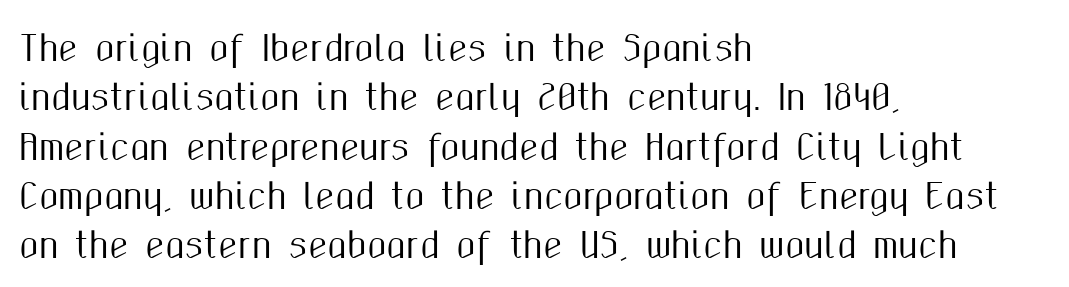
{"serif": "no", "italic": "no", "width": "condensed", "stroke_contrast": "medium", "x_height": "medium", "monospaced": "no", "underline": "no", "align": "left", "line_spacing": "normal", "line_spacing_ratio": 1.41, "letter_spacing": "normal", "letter_spacing_em": 0.0, "glyph_px": 35}
